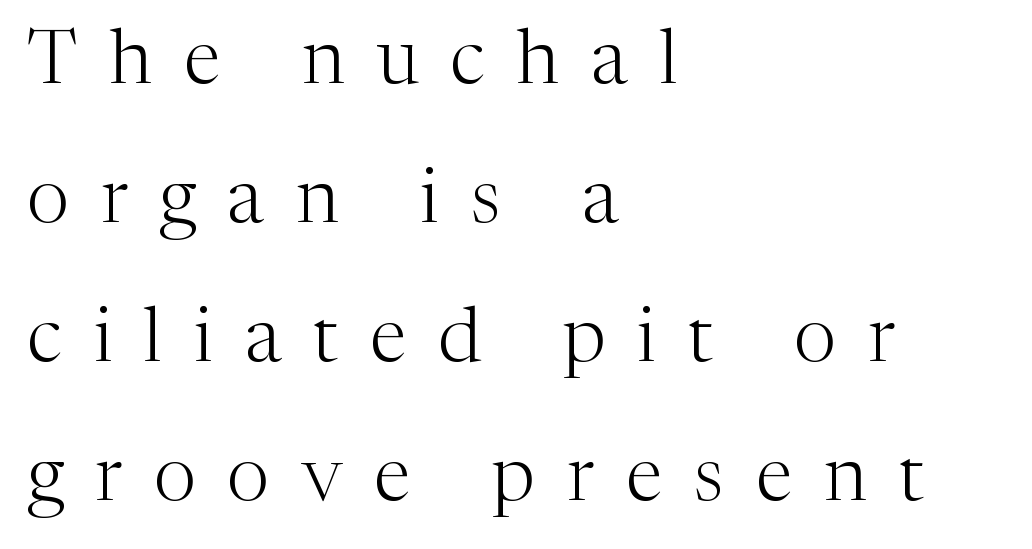
Q: Is the text bold? A: No.
Q: Is the text italic (slanted)? A: No, it is upright.
Q: Is the typeface a serif or a sans-serif typeface? A: Serif.
Q: Is the text underlined? A: No.
Q: How is the paragraph aligned? A: Left-aligned.
Q: Is the spacing between letters normal or unusually wide? A: Unusually wide.
Q: Width (condensed, normal, or wide)? A: Normal.
Q: Stroke contrast? A: Medium.
Q: x-height? A: Medium.
Q: Monospaced? A: No.
